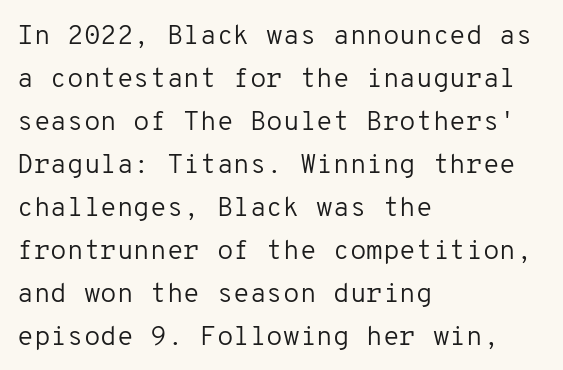
Line beginnings align vertically; line endings do not. Quick note: not italic, upright. No chunkiness to these letters — they're not bold. Default kerning and tracking; the words read as compact shapes.
